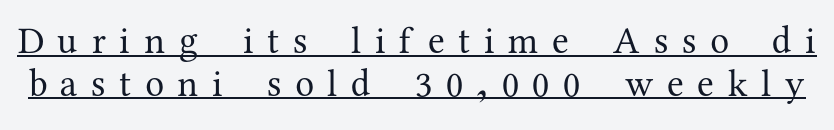
The type is letterspaced generously, with wide tracking. How would I describe the line gaps? Narrow and economical. If you drew a line through each stem, it would be perfectly vertical. The lettering is marked with a stroke running underneath it.
